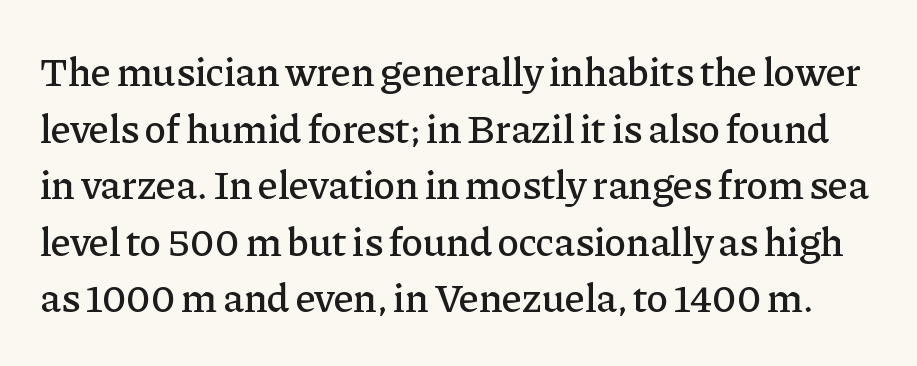
The image shows 41 px serif type, upright; set normal line spacing (1.38x), normal letter spacing, not underlined; low stroke contrast and a medium x-height.
